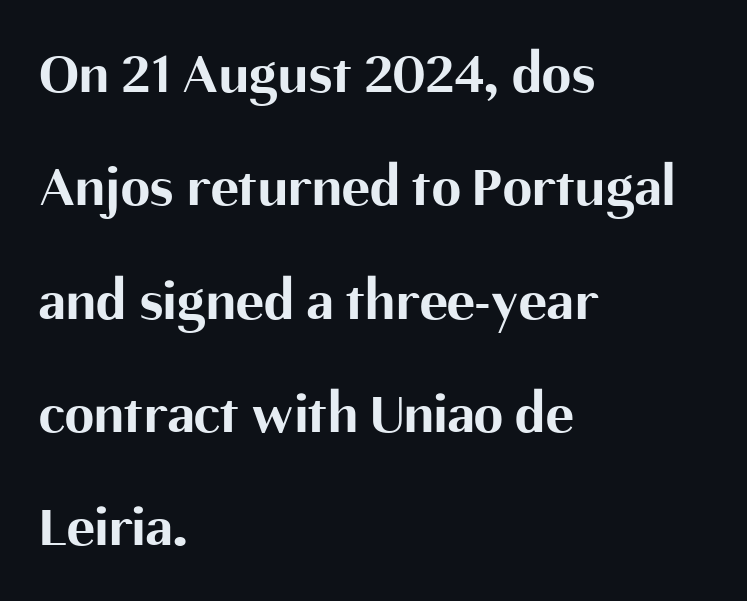
Q: Is the text bold? A: Yes.
Q: Is the text italic (slanted)? A: No, it is upright.
Q: Is the typeface a serif or a sans-serif typeface? A: Sans-serif.
Q: Is the text underlined? A: No.
Q: How is the paragraph aligned? A: Left-aligned.
Q: Is the spacing between letters normal or unusually wide? A: Normal.
Q: Is the spacing between lines tight, normal or loose? A: Loose.
Q: Width (condensed, normal, or wide)? A: Normal.
Q: Stroke contrast? A: Medium.
Q: x-height? A: Medium.
Q: Monospaced? A: No.
